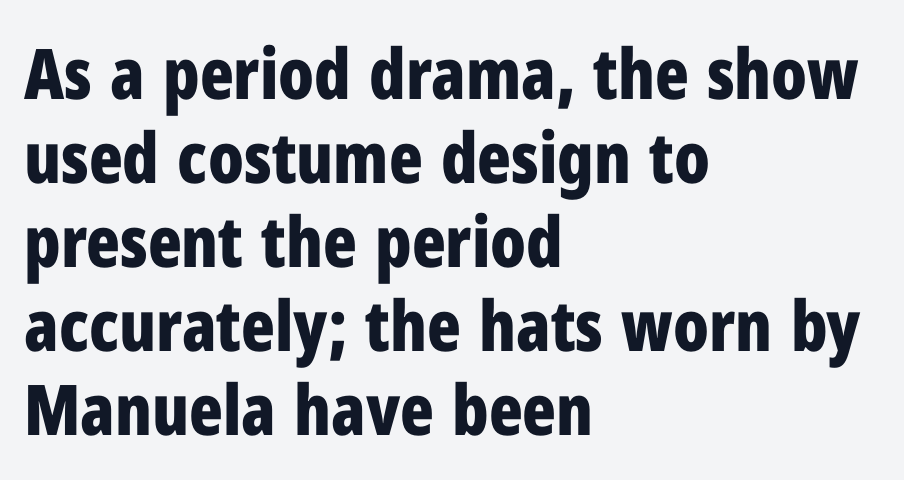
{"serif": "no", "italic": "no", "bold": "yes", "weight": "bold", "width": "condensed", "stroke_contrast": "low", "x_height": "medium", "monospaced": "no", "underline": "no", "align": "left", "line_spacing_ratio": 1.2, "letter_spacing": "normal", "letter_spacing_em": 0.0, "glyph_px": 70}
